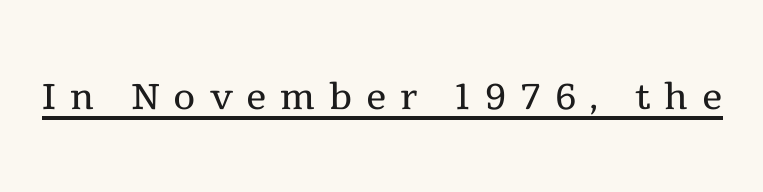
{"serif": "yes", "italic": "no", "bold": "no", "weight": "regular", "width": "normal", "x_height": "medium", "monospaced": "no", "underline": "yes", "letter_spacing": "wide", "letter_spacing_em": 0.27, "glyph_px": 51}
